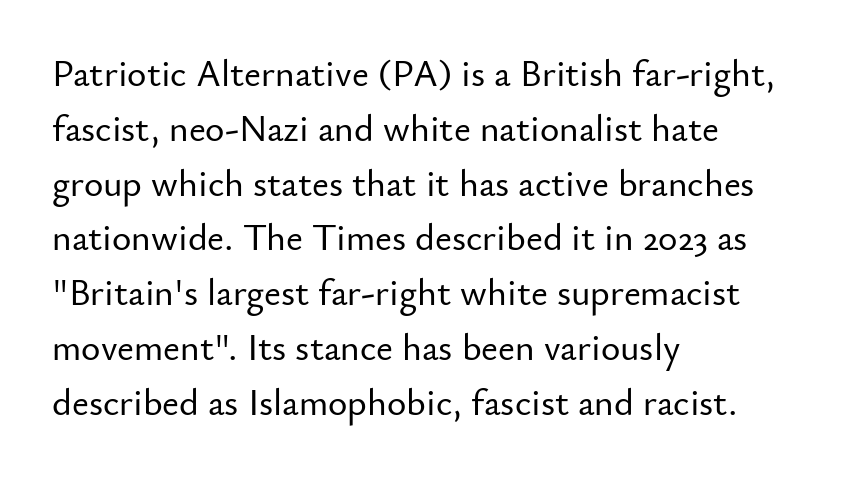
The specimen omits any rule beneath the text block's lines. The lines in this sample share a left origin and differ only in where they stop. Is this a fixed-width face? No — the glyphs have proportional, varying widths. It's the straight-up-and-down kind of type. Unlike a traditional serif, this face leaves its strokes unadorned.
